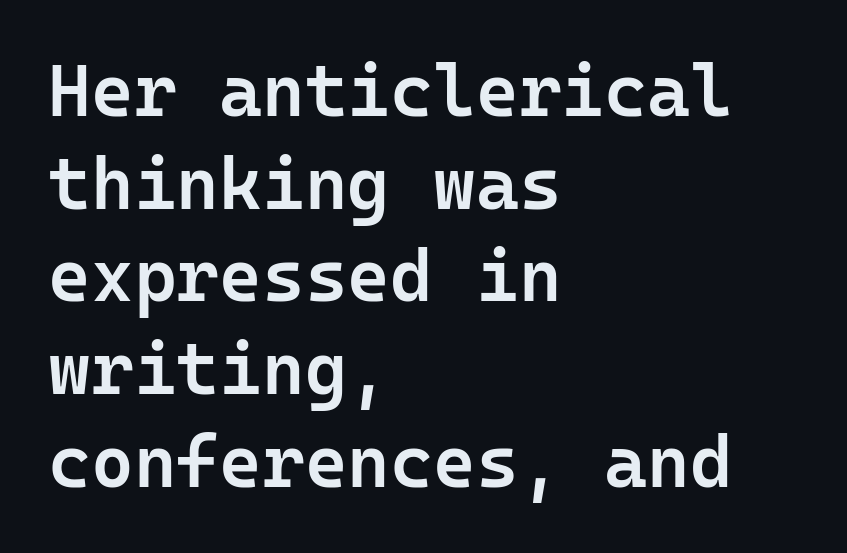
{"serif": "no", "italic": "no", "bold": "semi", "weight": "semibold", "width": "normal", "stroke_contrast": "low", "x_height": "medium", "monospaced": "yes", "underline": "no", "align": "left", "line_spacing": "normal", "line_spacing_ratio": 1.27, "letter_spacing": "normal", "letter_spacing_em": 0.0, "glyph_px": 73}
